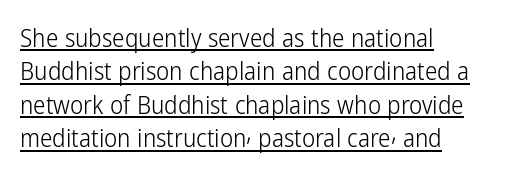
Casual observation: everything's shoved over to the left. Between one letter and the next there's only the usual sliver of space. Underlining? Definitely there. This is the regular roman posture of the typeface.
